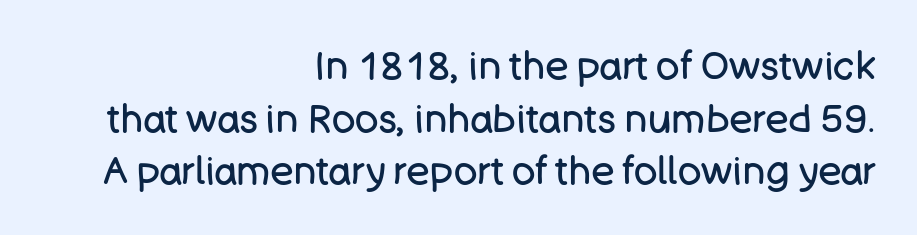
Q: Is the text bold? A: No.
Q: Is the text italic (slanted)? A: No, it is upright.
Q: Is the typeface a serif or a sans-serif typeface? A: Sans-serif.
Q: Is the text underlined? A: No.
Q: How is the paragraph aligned? A: Right-aligned.
Q: Is the spacing between letters normal or unusually wide? A: Normal.
Q: Is the spacing between lines tight, normal or loose? A: Normal.
Q: Width (condensed, normal, or wide)? A: Normal.
Q: Stroke contrast? A: Low.
Q: x-height? A: Large.
Q: Monospaced? A: No.
